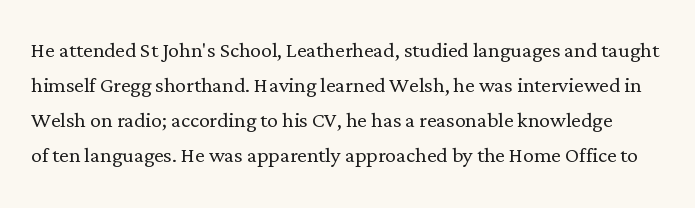
The words here are not underlined. Honestly, the letter spacing is just normal — you wouldn't notice it. Posture: straight, roman, zero tilt. Reading down the column, the eye jumps a familiar distance to each next line.
